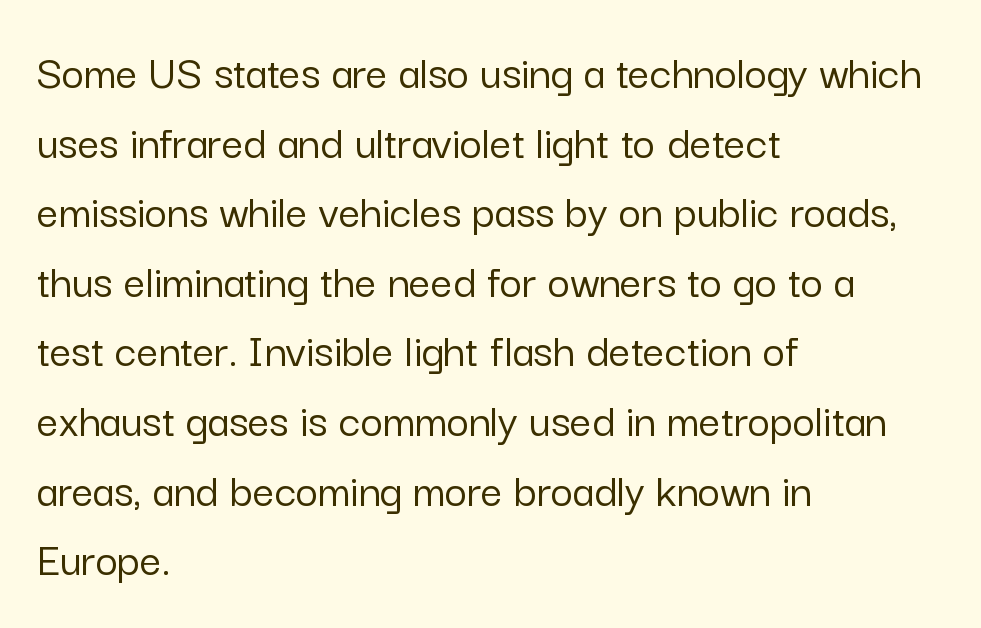
{"serif": "no", "italic": "no", "width": "normal", "stroke_contrast": "low", "x_height": "medium", "monospaced": "no", "underline": "no", "align": "left", "line_spacing": "normal", "line_spacing_ratio": 1.45, "letter_spacing": "normal", "letter_spacing_em": 0.0, "glyph_px": 48}
